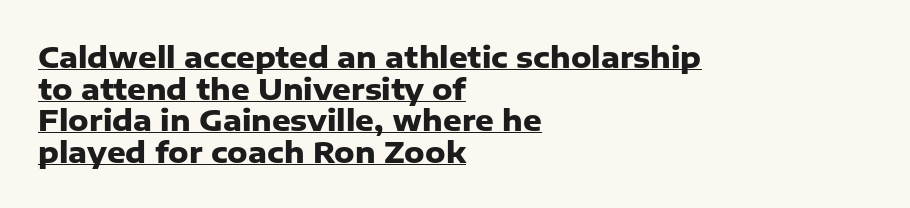
The image shows 29 px heavy sans-serif type, upright; set left-aligned, tight line spacing (1.09x), normal letter spacing, underlined; low stroke contrast and a medium x-height.
